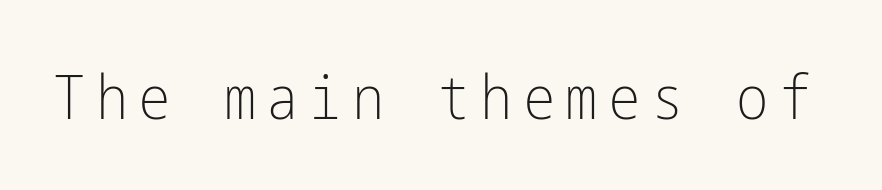
Q: Is the text bold? A: No.
Q: Is the text italic (slanted)? A: No, it is upright.
Q: Is the typeface a serif or a sans-serif typeface? A: Sans-serif.
Q: Is the text underlined? A: No.
Q: Width (condensed, normal, or wide)? A: Condensed.
Q: Stroke contrast? A: Low.
Q: x-height? A: Medium.
